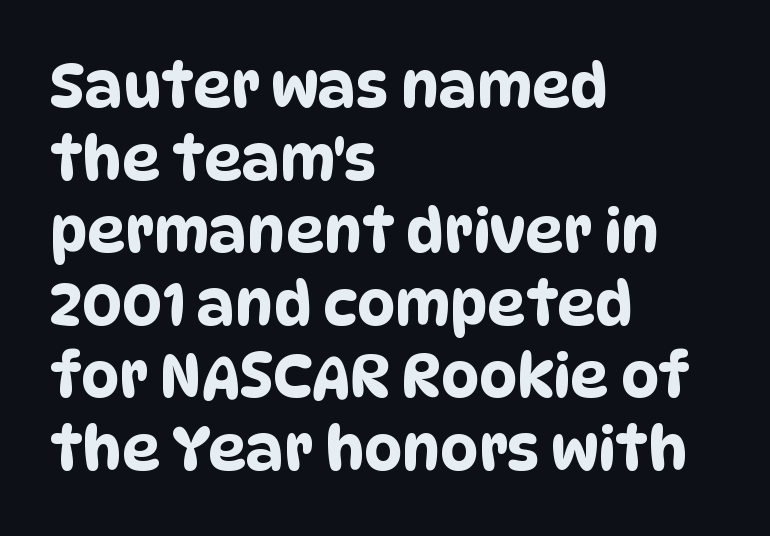
{"serif": "no", "width": "condensed", "stroke_contrast": "low", "x_height": "large", "monospaced": "no", "underline": "no", "align": "left", "line_spacing_ratio": 1.21, "letter_spacing": "normal", "letter_spacing_em": 0.0, "glyph_px": 60}
